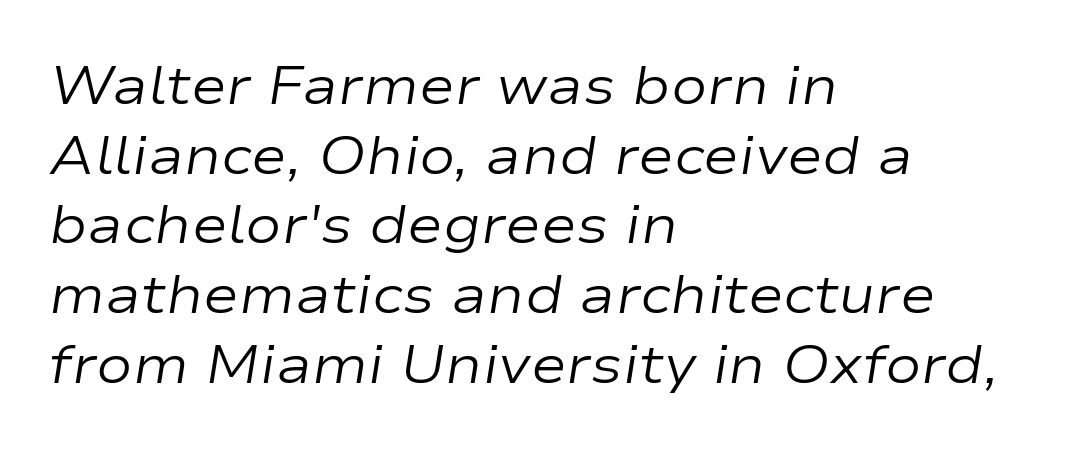
Layout note: lines flush left. A typesetter would mark this as italic. Students, observe: this is what conventionally led text looks like. Weight: in the light-to-regular range. Tracking value appears to be zero — textbook default spacing.
